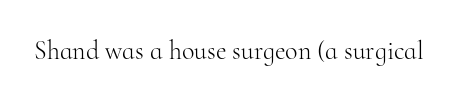
{"italic": "no", "bold": "no", "underline": "no", "letter_spacing": "normal", "letter_spacing_em": 0.0, "glyph_px": 26}
